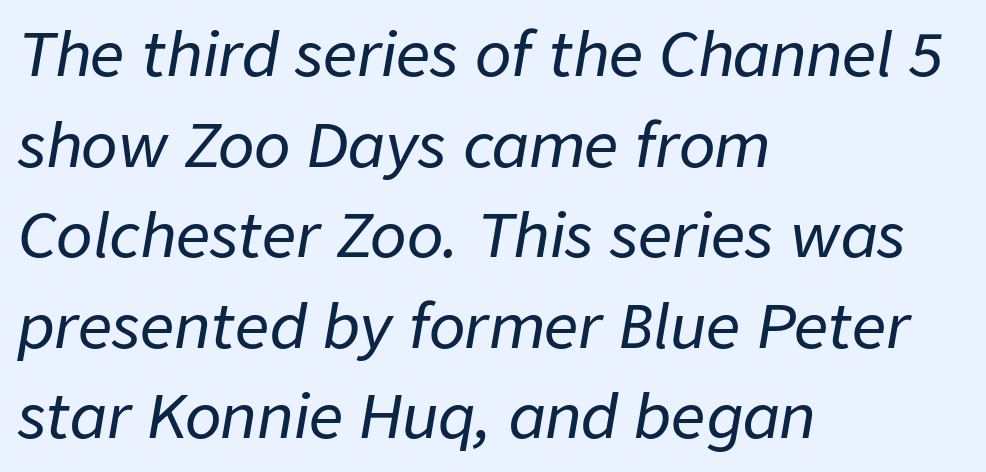
Q: Is the text italic (slanted)? A: Yes, it leans right by about 9 degrees.
Q: Is the text underlined? A: No.
Q: How is the paragraph aligned? A: Left-aligned.
Q: Is the spacing between letters normal or unusually wide? A: Normal.
Q: Is the spacing between lines tight, normal or loose? A: Normal.
Q: Width (condensed, normal, or wide)? A: Normal.
Q: Stroke contrast? A: Low.
Q: x-height? A: Medium.
Q: Monospaced? A: No.
